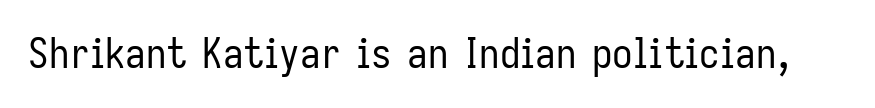
I'd call this a sans setting — the letters go barefoot. Counters stay open thanks to moderate or lighter strokes. Is this a fixed-width face? No — the glyphs have proportional, varying widths. Honestly, there is no underline to notice here at all.
